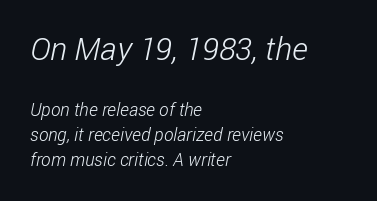
The image shows 32 px light, condensed sans-serif type; set left-aligned, normal line spacing (1.37x), normal letter spacing, not underlined; the first (top) block is 1.78x larger; low stroke contrast and a medium x-height.
